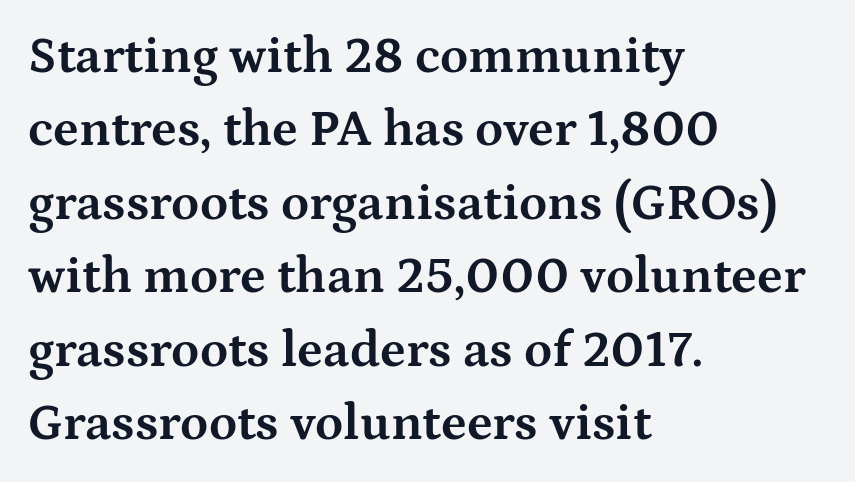
This rendering leaves character spacing at its baseline value. Check under the words: just untouched page. A normal amount of white space separates one row of letters from the next. You could not count columns in this text — the font is proportionally spaced. The passage shown is emphatically bold.
